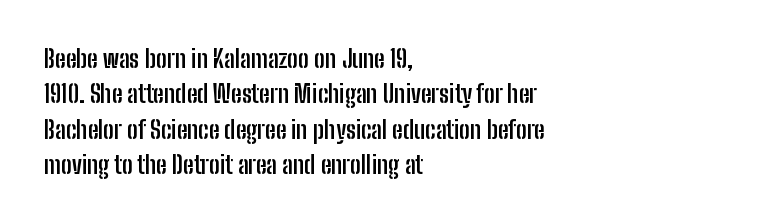
The baseline area is clear. Rendered with straight, roman letterforms. The face used here has the dense, thick strokes of a bold. One-word summary of the alignment: left.
